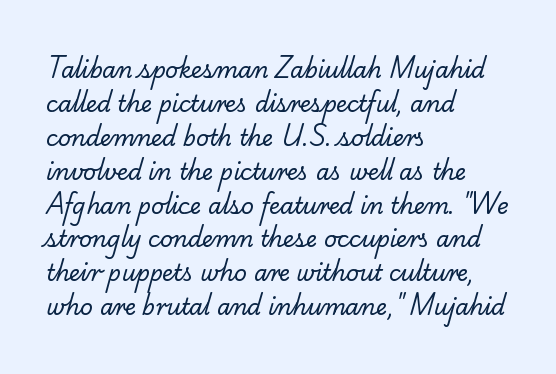
The font sits on the lighter half of the weight spectrum, regular included. Default kerning and tracking; the words read as compact shapes. The vertical gap from one line to the next is medium. Caption: multi-line text, flush left, ragged right. The glyphs are unaccompanied by any horizontal stroke below them.
